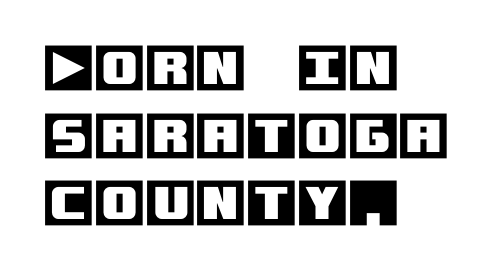
The image shows 52 px text type, upright; set left-aligned, normal line spacing (1.3x), normal letter spacing, not underlined; a large x-height.
